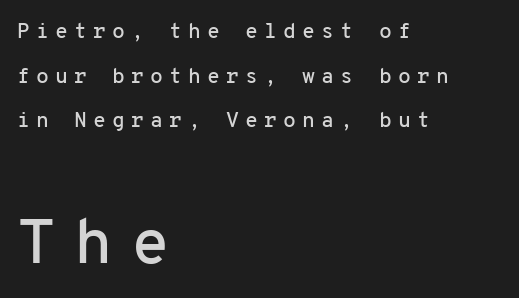
The letters carry no serifs — their stems end cleanly without finishing strokes. The emphasis by scale lands on block number two, below. These lines stack with their left ends in a neat column. The type is letterspaced generously, with wide tracking. Each new line begins a long way beneath the previous one.
